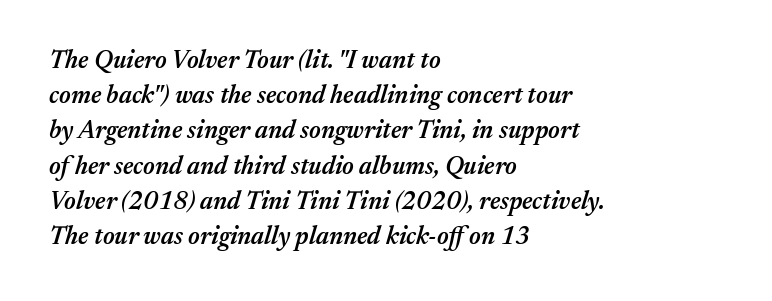
Q: Is the text bold? A: Semi-bold.
Q: Is the text italic (slanted)? A: Yes, it leans right by about 17 degrees.
Q: Is the text underlined? A: No.
Q: How is the paragraph aligned? A: Left-aligned.
Q: Is the spacing between letters normal or unusually wide? A: Normal.
Q: Is the spacing between lines tight, normal or loose? A: Normal.
